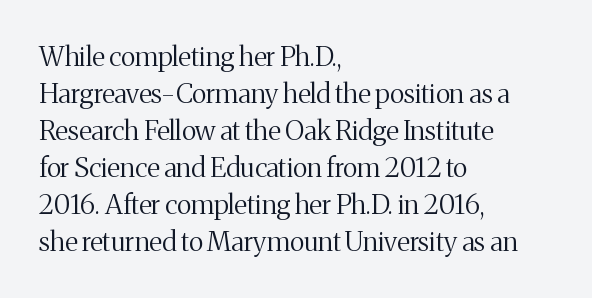
The image shows 27 px text type, upright; set left-aligned, normal line spacing (1.37x), normal letter spacing, not underlined.
